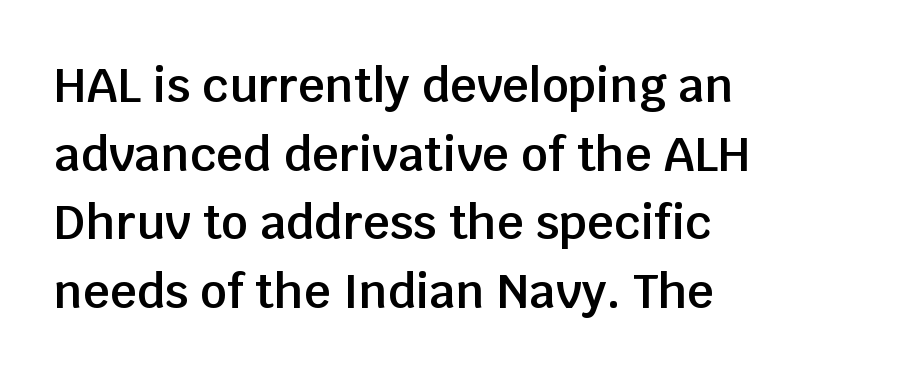
{"serif": "no", "italic": "no", "bold": "semi", "weight": "semibold", "width": "normal", "stroke_contrast": "low", "x_height": "large", "monospaced": "no", "underline": "no", "align": "left", "line_spacing": "normal", "line_spacing_ratio": 1.46, "letter_spacing": "normal", "letter_spacing_em": 0.0, "glyph_px": 47}
